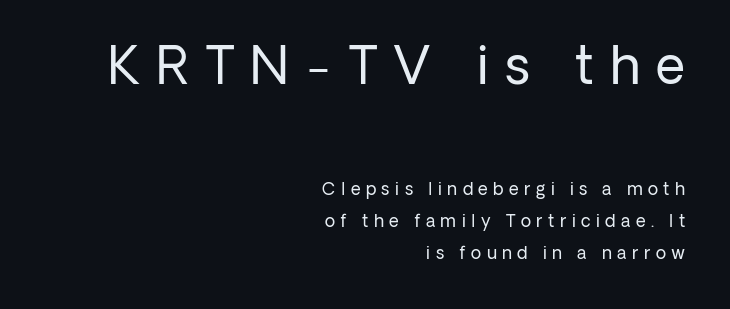
Q: Is the text bold? A: No.
Q: Is the text italic (slanted)? A: No, it is upright.
Q: Is the typeface a serif or a sans-serif typeface? A: Sans-serif.
Q: Is the text underlined? A: No.
Q: How is the paragraph aligned? A: Right-aligned.
Q: Is the spacing between letters normal or unusually wide? A: Unusually wide.
Q: Which block of text is set in a larger size, the first (top) or the second (bottom)? A: The first (top) one.
Q: Width (condensed, normal, or wide)? A: Normal.
Q: Stroke contrast? A: Low.
Q: x-height? A: Medium.
Q: Monospaced? A: No.
